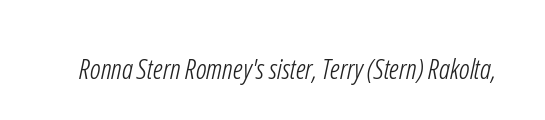
The image shows 28 px light, condensed sans-serif type; set normal letter spacing, not underlined; low stroke contrast and a medium x-height.
